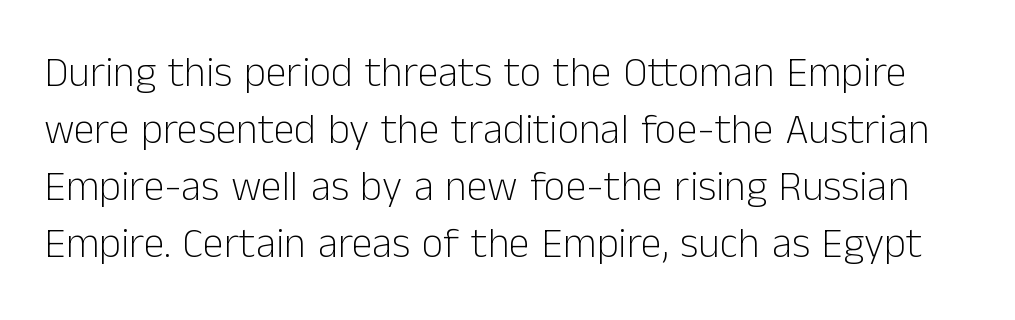
Q: Is the text bold? A: No.
Q: Is the text italic (slanted)? A: No, it is upright.
Q: Is the typeface a serif or a sans-serif typeface? A: Sans-serif.
Q: Is the text underlined? A: No.
Q: Is the spacing between letters normal or unusually wide? A: Normal.
Q: Is the spacing between lines tight, normal or loose? A: Normal.
Q: Width (condensed, normal, or wide)? A: Normal.
Q: Stroke contrast? A: Low.
Q: x-height? A: Medium.
Q: Monospaced? A: No.
